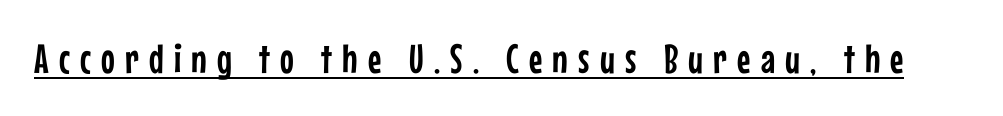
{"serif": "no", "italic": "no", "width": "condensed", "stroke_contrast": "low", "x_height": "medium", "monospaced": "no", "underline": "yes", "letter_spacing": "wide", "letter_spacing_em": 0.25, "glyph_px": 41}
